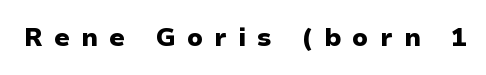
{"italic": "no", "bold": "yes", "underline": "no", "letter_spacing": "wide", "letter_spacing_em": 0.45, "glyph_px": 25}
